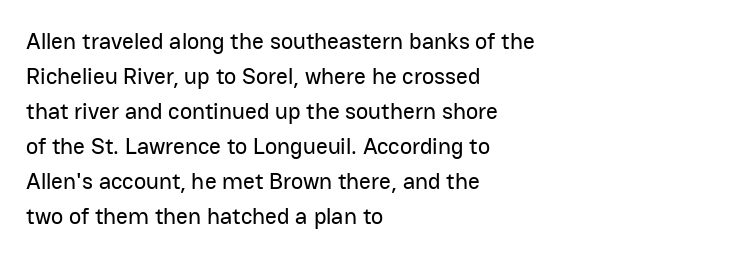
Left-aligned paragraph, ragged on the right. This sample uses an upright cut, with every glyph sitting square on the baseline. Only glyphs here, with clear space below each row. In terms of letterspacing, this is plain default setting. The line-height multiplier appears to be the usual default.
